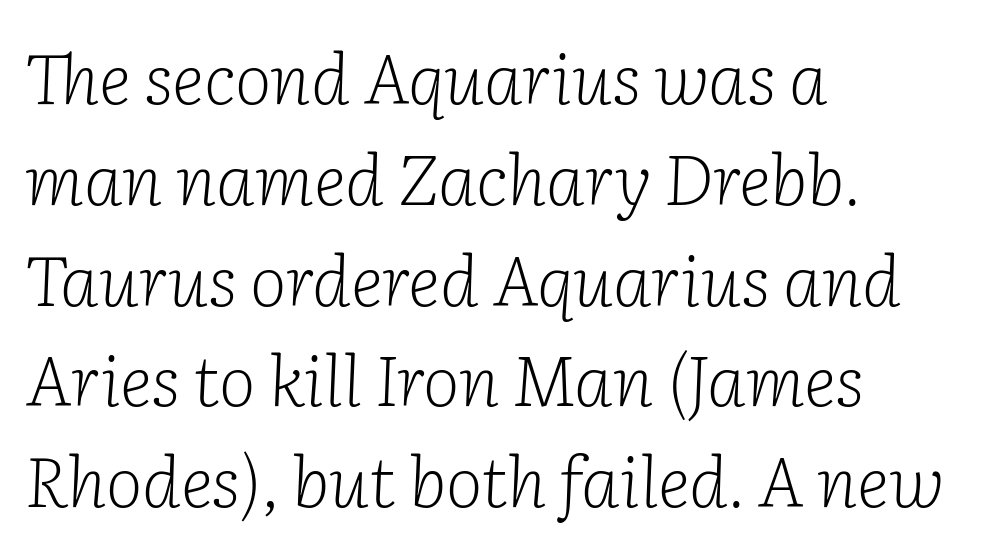
Line beginnings align vertically; line endings do not. The passage shown stacks its lines at a standard gap. The area under the type is left untouched. There is no visible air inserted between adjacent glyphs. You could not count columns in this text — the font is proportionally spaced.
